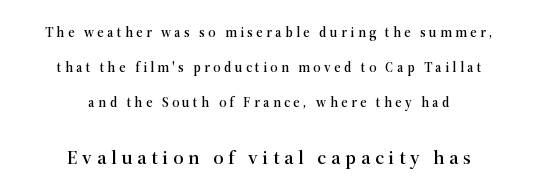
Q: Is the text italic (slanted)? A: No, it is upright.
Q: Is the text underlined? A: No.
Q: How is the paragraph aligned? A: Centered.
Q: Is the spacing between letters normal or unusually wide? A: Unusually wide.
Q: Is the spacing between lines tight, normal or loose? A: Loose.
Q: Which block of text is set in a larger size, the first (top) or the second (bottom)? A: The second (bottom) one.
